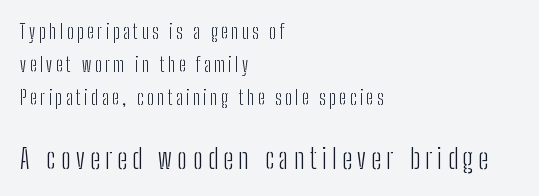
The image shows 28 px light, condensed sans-serif type, upright; set left-aligned, line spacing 1.73x, not underlined; the second (bottom) block is 1.47x larger; low stroke contrast and a medium x-height.
